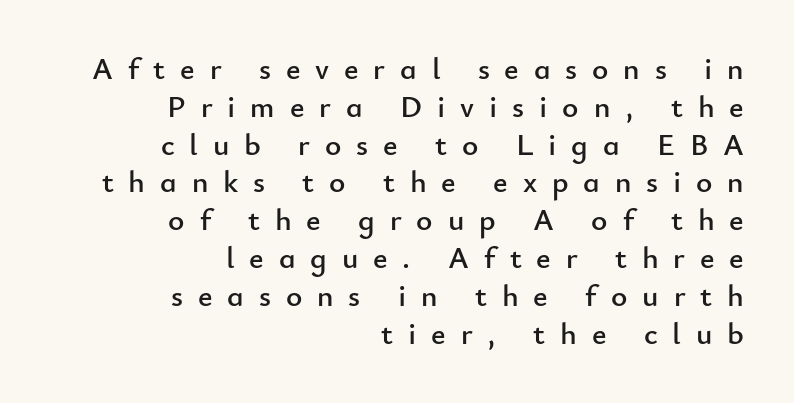
Descender tails drop into unmarked territory. The letterforms stand isolated, each surrounded by extra space. Check where the strokes stop: nothing finishes them off — pure sans. These lines are rendered in a variable-pitch font.
